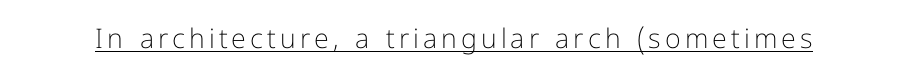
Q: Is the text bold? A: No.
Q: Is the text italic (slanted)? A: No, it is upright.
Q: Is the text underlined? A: Yes.
